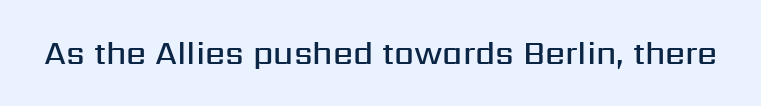
The image shows 32 px semibold sans-serif type, upright; set normal letter spacing, not underlined; medium stroke contrast and a medium x-height.
